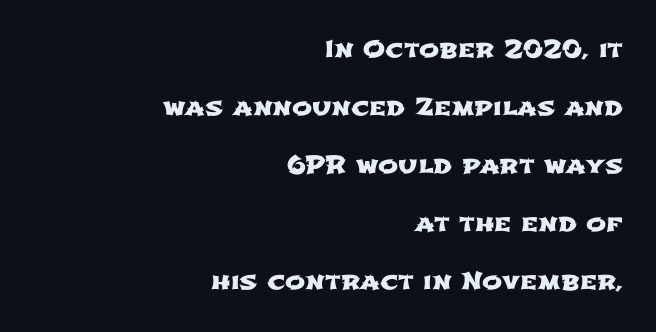
All the whitespace from short lines collects on the left. The words here are not underlined. Whoever set this chose breathing room over compactness in the vertical rhythm. Nobody touched the tracking dial on this one.
